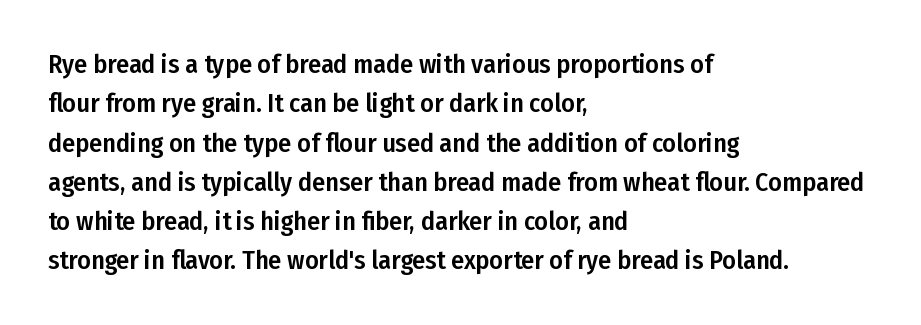
The image shows 26 px text type, upright; set left-aligned, normal line spacing (1.51x), normal letter spacing, not underlined.
